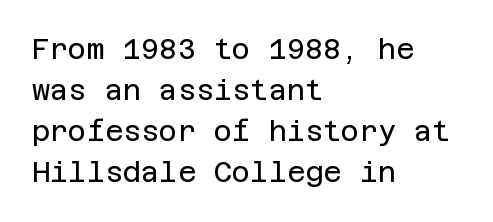
Q: Is the text bold? A: No.
Q: Is the text italic (slanted)? A: No, it is upright.
Q: Is the typeface a serif or a sans-serif typeface? A: Sans-serif.
Q: Is the text underlined? A: No.
Q: How is the paragraph aligned? A: Left-aligned.
Q: Is the spacing between letters normal or unusually wide? A: Normal.
Q: Is the spacing between lines tight, normal or loose? A: Normal.
Q: Width (condensed, normal, or wide)? A: Normal.
Q: Stroke contrast? A: Low.
Q: x-height? A: Large.
